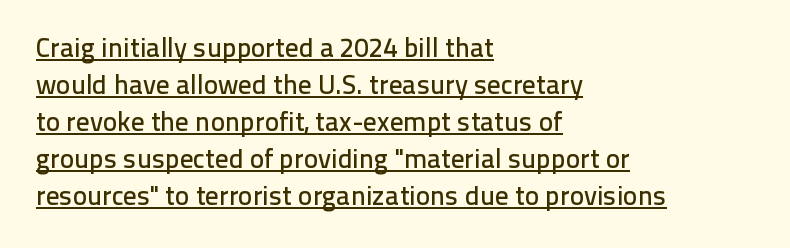
The image shows 27 px text type, upright; set left-aligned, normal line spacing (1.37x), normal letter spacing, underlined.
